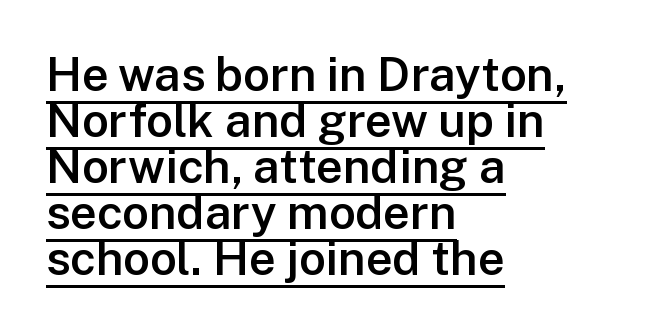
The image shows 47 px semibold sans-serif type, upright; set left-aligned, tight line spacing (0.98x), normal letter spacing, underlined; low stroke contrast and a medium x-height.
